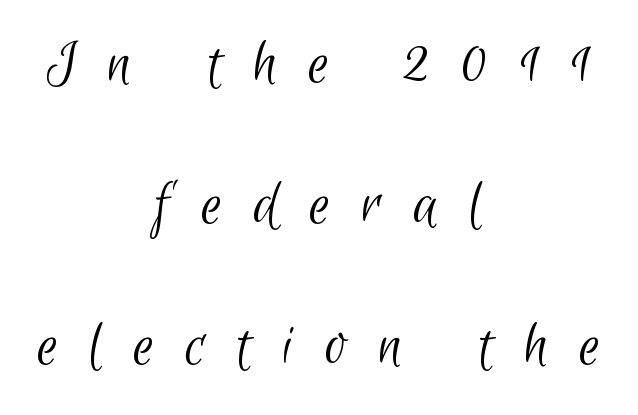
The image shows 66 px light, condensed sans-serif type; set centered, loose line spacing (2.14x), unusually wide letter spacing (+0.47 em), not underlined; low stroke contrast and a small x-height.
